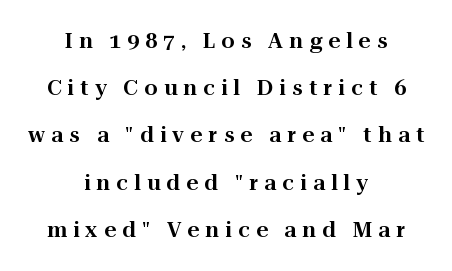
{"italic": "no", "underline": "no", "align": "center", "line_spacing": "loose", "line_spacing_ratio": 2.25, "letter_spacing": "wide", "letter_spacing_em": 0.29, "glyph_px": 21}
